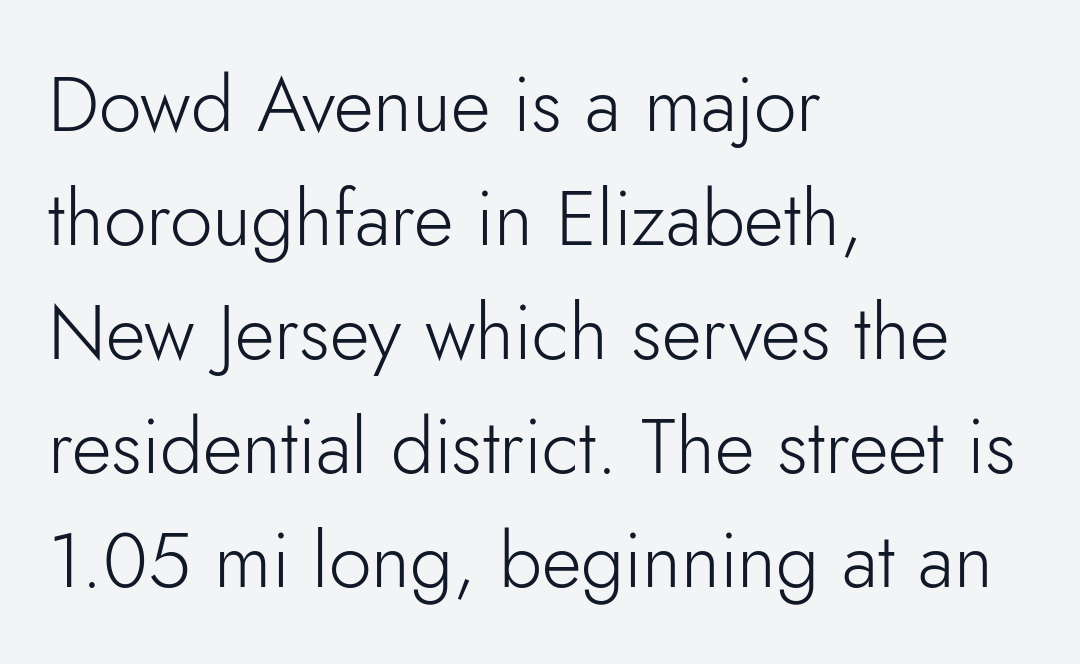
Short and long lines alike share a common starting point at left. The letterforms sit shoulder to shoulder at normal distance. A clean baseline with only descenders dipping below it. The vertical gap from one line to the next is medium. The letters look calm and open, with moderate or lighter stems.
